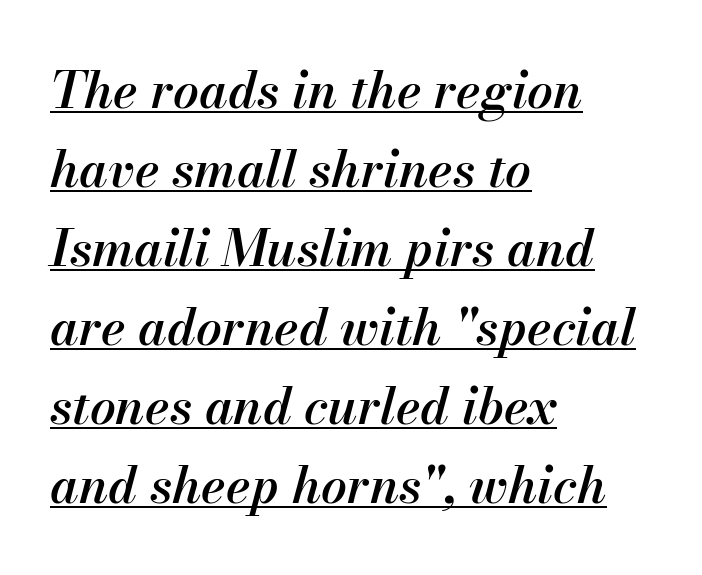
The image shows 51 px semibold type, italic (leaning right); set left-aligned, normal line spacing (1.55x), normal letter spacing, underlined; medium stroke contrast and a small x-height.
